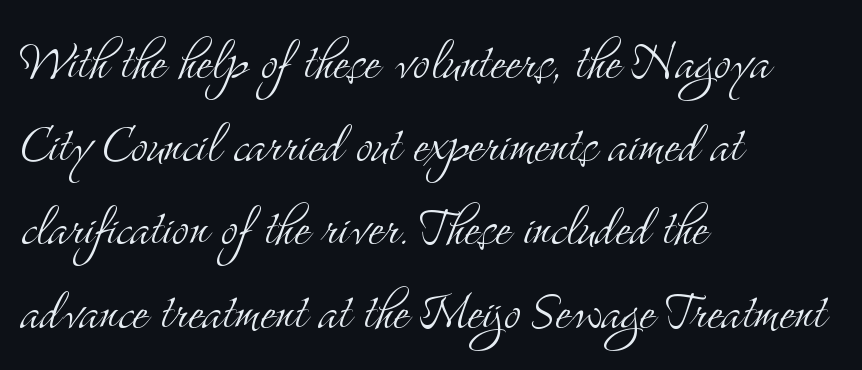
Layout note: lines flush left. What kind of face is this? One with serifs. Is the type heavy? It reads as light-to-regular instead. Regular leading.
